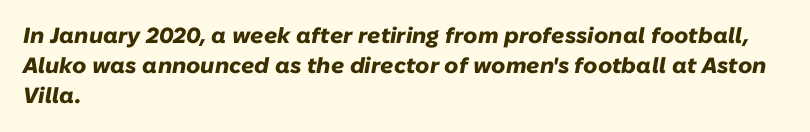
The image shows 22 px bold type, italic (leaning right); set left-aligned, normal line spacing (1.37x), normal letter spacing, not underlined.
